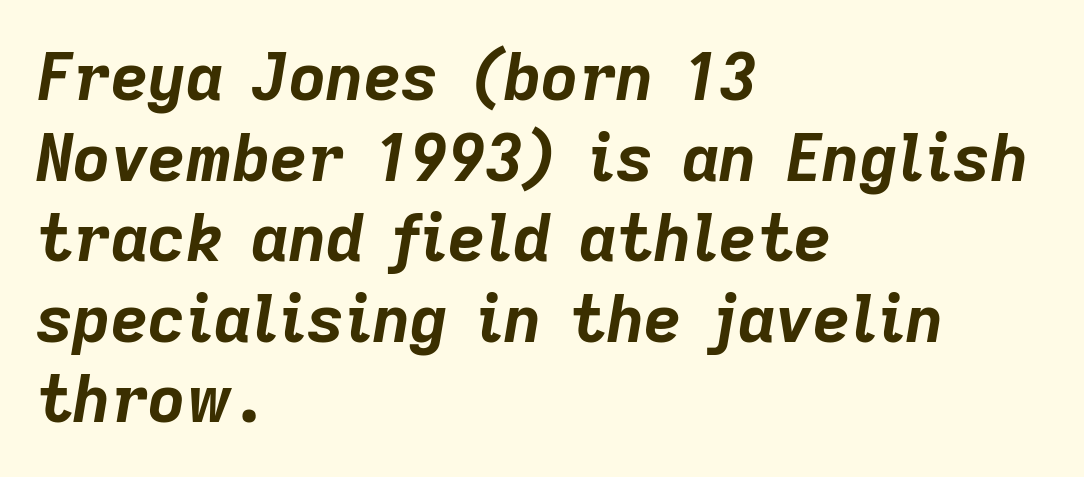
The rendering uses natural spacing where letterforms have individual widths. What stands out about the letter spacing? Nothing — it is the standard amount. Underline: absent. The rag falls on the right side of this text block. Slant detected: the letters are inclined.
